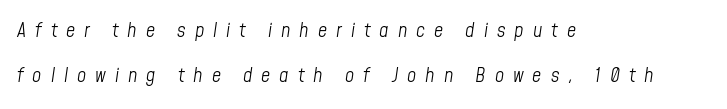
Q: Is the text bold? A: No.
Q: Is the text italic (slanted)? A: Yes, it leans right by about 8 degrees.
Q: Is the text underlined? A: No.
Q: How is the paragraph aligned? A: Left-aligned.
Q: Is the spacing between letters normal or unusually wide? A: Unusually wide.
Q: Is the spacing between lines tight, normal or loose? A: Loose.
